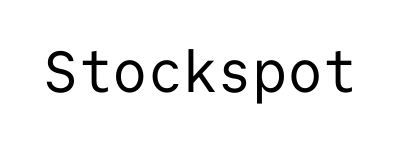
{"serif": "no", "italic": "no", "bold": "no", "weight": "regular", "width": "normal", "stroke_contrast": "low", "x_height": "medium", "monospaced": "yes", "underline": "no", "letter_spacing": "normal", "letter_spacing_em": 0.0, "glyph_px": 58}
